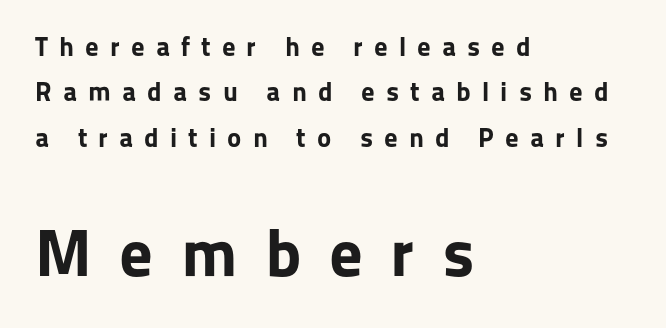
The image shows 67 px bold sans-serif type, upright; set left-aligned, normal line spacing (1.68x), unusually wide letter spacing (+0.41 em), not underlined; the second (bottom) block is 2.48x larger; low stroke contrast and a medium x-height.
